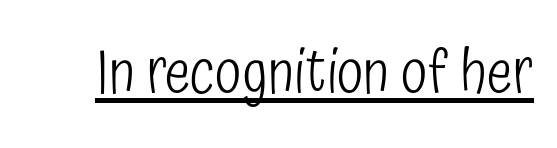
Characters remain perfectly vertical along every line. No letter is thick-stroked: the sample isn't bold. This sample uses a sans-serif face. Each letter keeps its own natural width here, so spacing adapts to shape.
